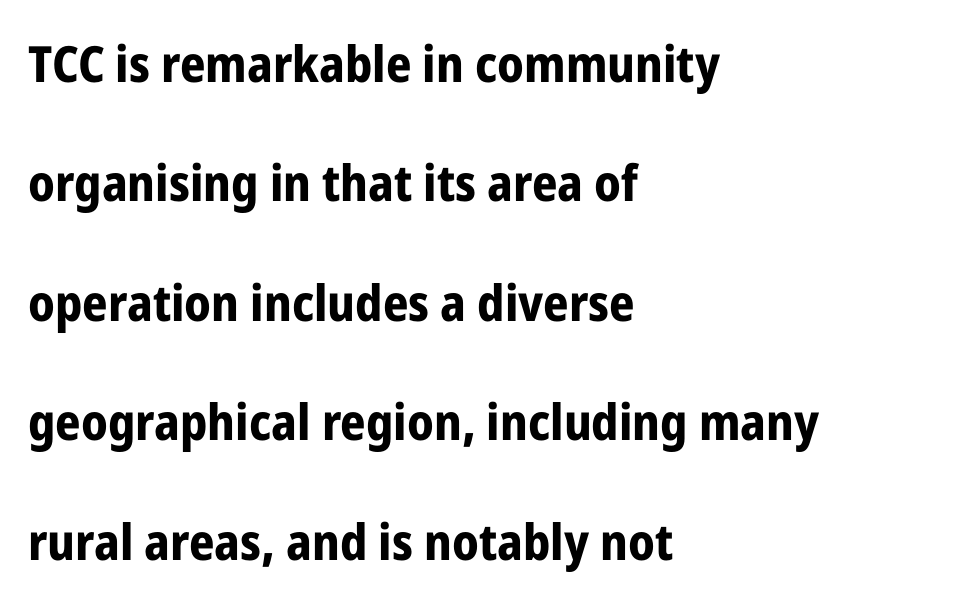
The lettering stays uniformly vertical, giving the passage a roman look. Each letter keeps its own natural width here, so spacing adapts to shape. Loosely led — the rows are spread out. A typesetter would call this zero additional tracking. Summary of weight: heavy, a full bold.
